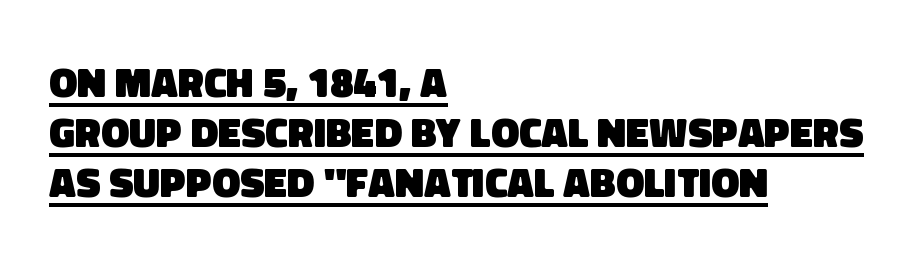
Letter spacing: default. One-word summary of the alignment: left. Looks like someone drew a line under every word here. Think of a printed novel: that variable character pitch is what you see here. The type family on display is of the sans-serif kind.
